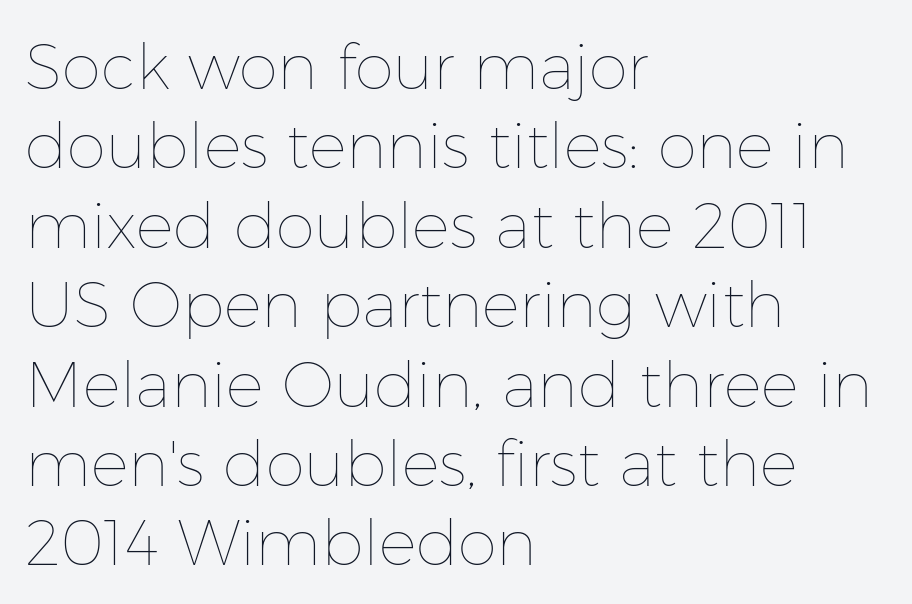
Q: Is the text bold? A: No.
Q: Is the text italic (slanted)? A: No, it is upright.
Q: Is the text underlined? A: No.
Q: How is the paragraph aligned? A: Left-aligned.
Q: Is the spacing between letters normal or unusually wide? A: Normal.
Q: Is the spacing between lines tight, normal or loose? A: Normal.
Q: Width (condensed, normal, or wide)? A: Normal.
Q: Stroke contrast? A: Low.
Q: x-height? A: Medium.
Q: Monospaced? A: No.
